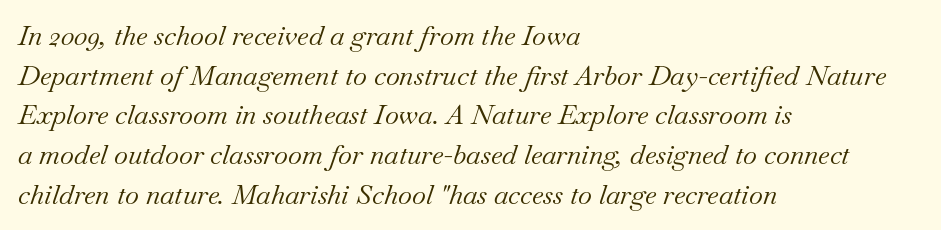
Q: Is the text bold? A: No.
Q: Is the text italic (slanted)? A: Yes, it leans right by about 18 degrees.
Q: Is the text underlined? A: No.
Q: How is the paragraph aligned? A: Left-aligned.
Q: Is the spacing between letters normal or unusually wide? A: Normal.
Q: Is the spacing between lines tight, normal or loose? A: Normal.
